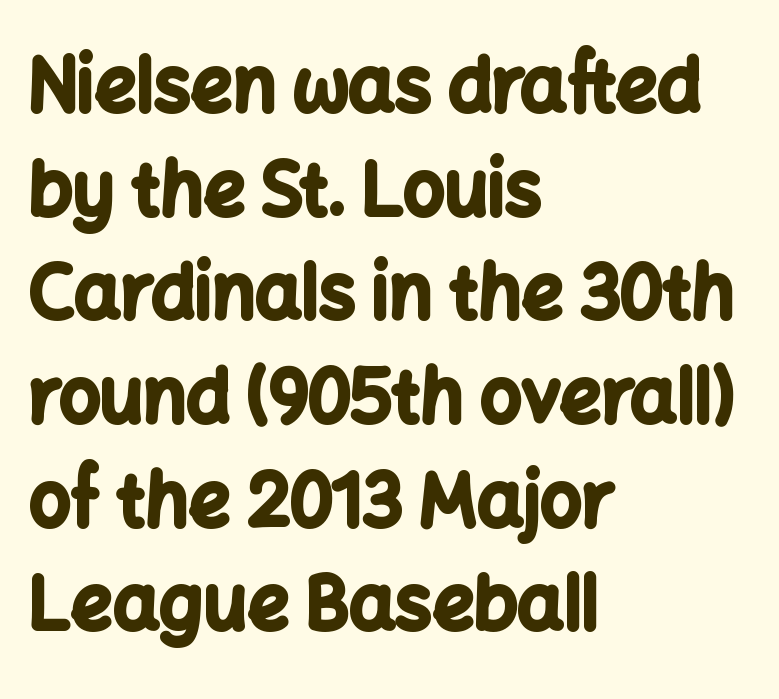
The image shows 73 px bold sans-serif type, upright; set left-aligned, normal line spacing (1.42x), normal letter spacing, not underlined; low stroke contrast and a medium x-height.
